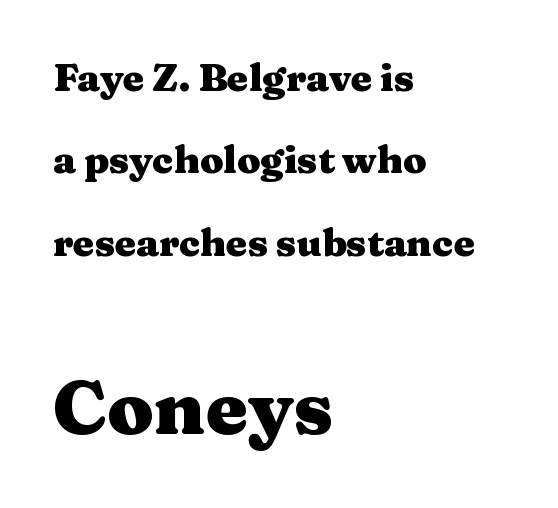
Q: Is the text bold? A: Yes.
Q: Is the text italic (slanted)? A: No, it is upright.
Q: Is the typeface a serif or a sans-serif typeface? A: Serif.
Q: Is the text underlined? A: No.
Q: How is the paragraph aligned? A: Left-aligned.
Q: Is the spacing between letters normal or unusually wide? A: Normal.
Q: Is the spacing between lines tight, normal or loose? A: Loose.
Q: Which block of text is set in a larger size, the first (top) or the second (bottom)? A: The second (bottom) one.
Q: Width (condensed, normal, or wide)? A: Wide.
Q: Stroke contrast? A: Medium.
Q: x-height? A: Medium.
Q: Monospaced? A: No.
